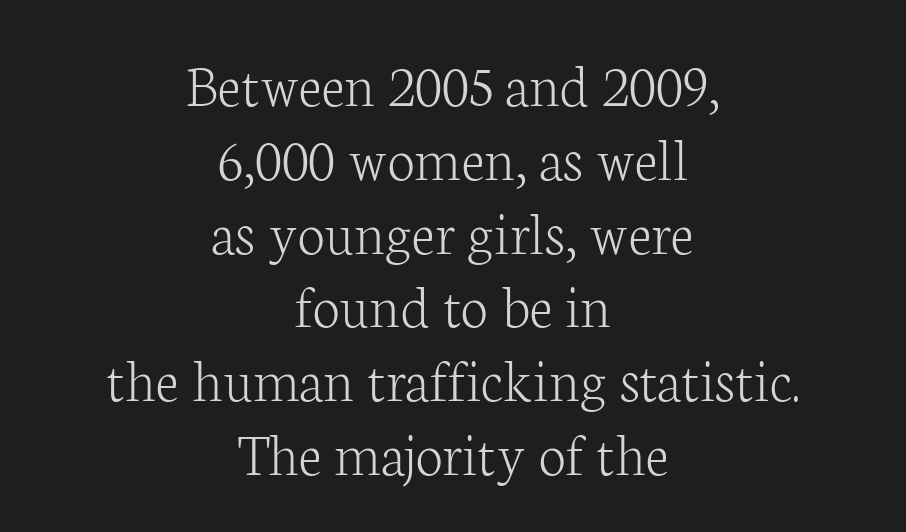
Q: Is the text bold? A: No.
Q: Is the text italic (slanted)? A: No, it is upright.
Q: Is the typeface a serif or a sans-serif typeface? A: Serif.
Q: Is the text underlined? A: No.
Q: How is the paragraph aligned? A: Centered.
Q: Is the spacing between letters normal or unusually wide? A: Normal.
Q: Width (condensed, normal, or wide)? A: Normal.
Q: Stroke contrast? A: Low.
Q: x-height? A: Medium.
Q: Monospaced? A: No.
